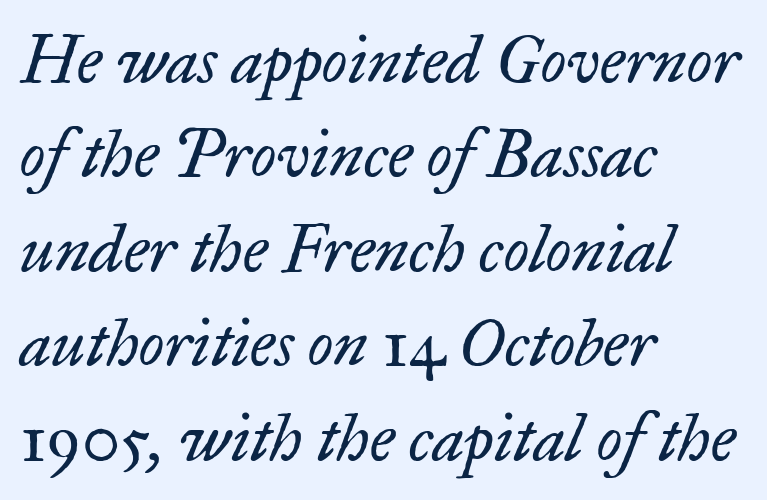
The image shows 66 px regular-weight serif type, italic (leaning right); set left-aligned, normal line spacing (1.43x), normal letter spacing, not underlined; low stroke contrast and a small x-height.
